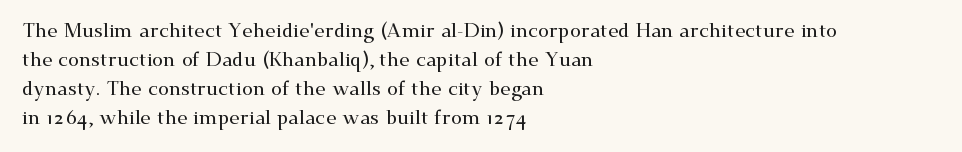
Rows of type keep a routine distance in the vertical direction. Is the block centered? No — it sits flush against the left margin. No italicization has been applied; the sample stays upright. Letters rest on an invisible, unmarked baseline.
